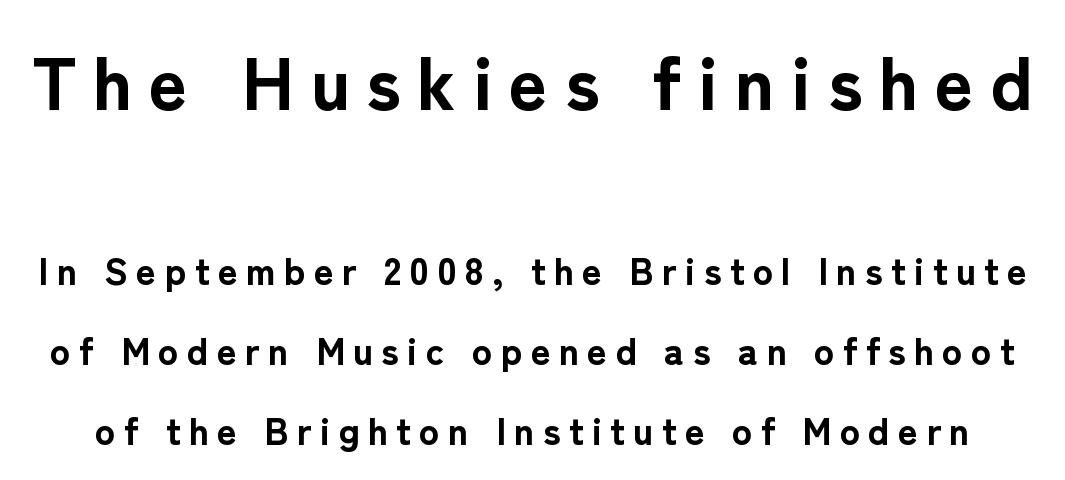
The image shows 75 px bold sans-serif type, upright; set loose line spacing (2.1x), unusually wide letter spacing (+0.22 em), not underlined; the first (top) block is 1.97x larger; low stroke contrast and a medium x-height.
